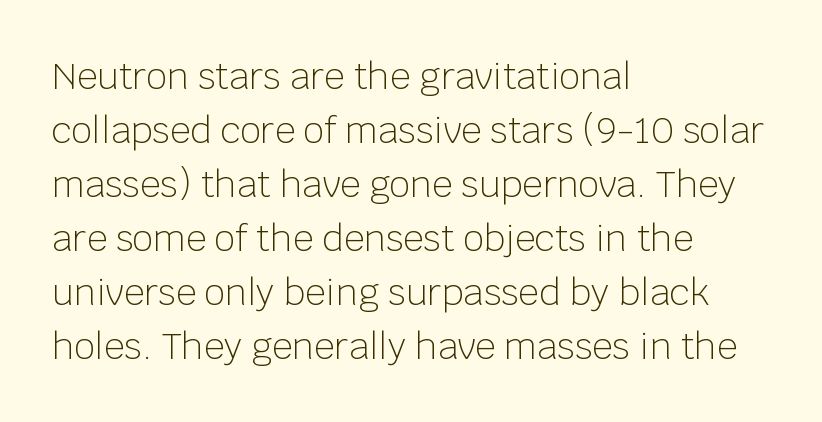
{"serif": "no", "italic": "no", "bold": "no", "weight": "light", "width": "normal", "stroke_contrast": "low", "x_height": "large", "monospaced": "no", "underline": "no", "align": "left", "line_spacing": "normal", "line_spacing_ratio": 1.5, "letter_spacing": "normal", "letter_spacing_em": 0.0, "glyph_px": 36}
